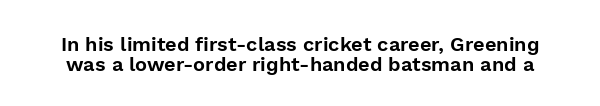
Whoever set this chose condensed vertical rhythm over breathing room. Standard letterfit; no display-style spreading of the glyphs. Does the lettering tilt? It doesn't — this is upright. Beneath every word, the page is bare.
